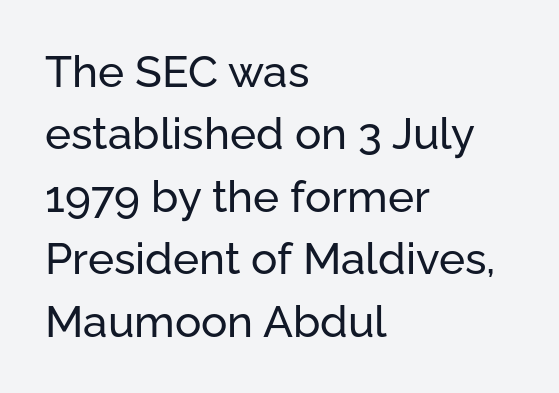
Line beginnings align vertically; line endings do not. You could call the tracking neutral — neither tight nor loose. The lines sit at an ordinary, default distance from one another. Each row of text sits above clean, open space.
